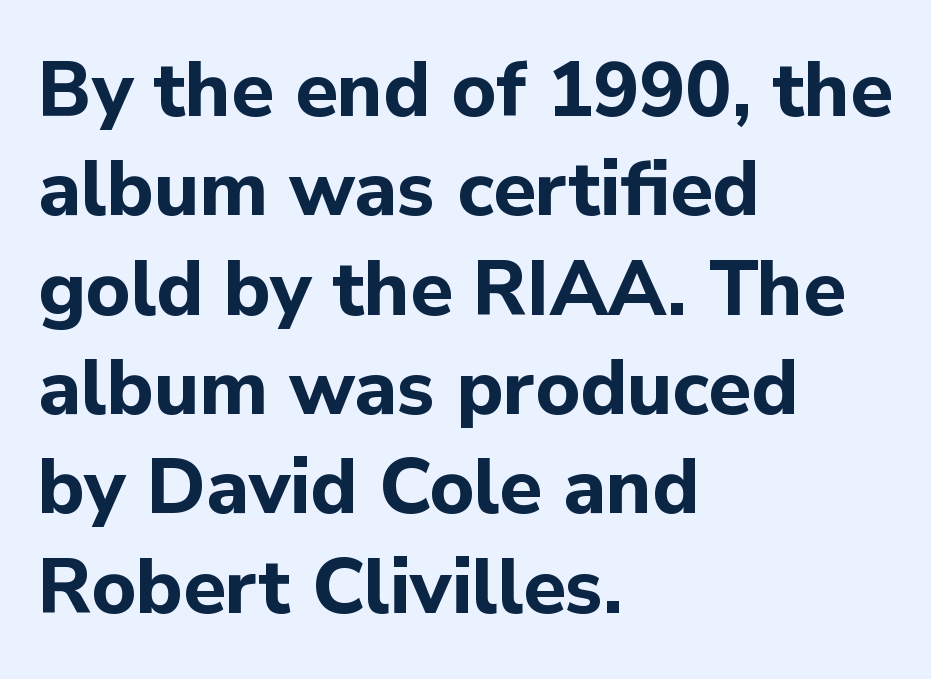
Letters rest on an invisible, unmarked baseline. The font is running at its bold setting. Students, note that the glyphs here touch the page at normal intervals. No italicization has been applied; the sample stays upright. Think of a printed novel: that variable character pitch is what you see here. A classic flush-left, rag-right setting is used for this passage.
